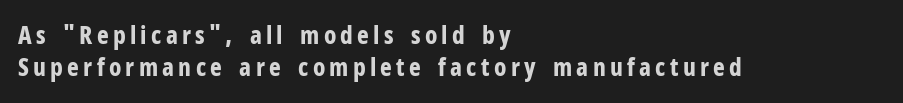
The paragraph shown leans on its left margin. Regular leading. Emphasis by weight is at full strength: bold. Honestly, there is no underline to notice here at all. A typesetter would mark this as roman, not italic.
